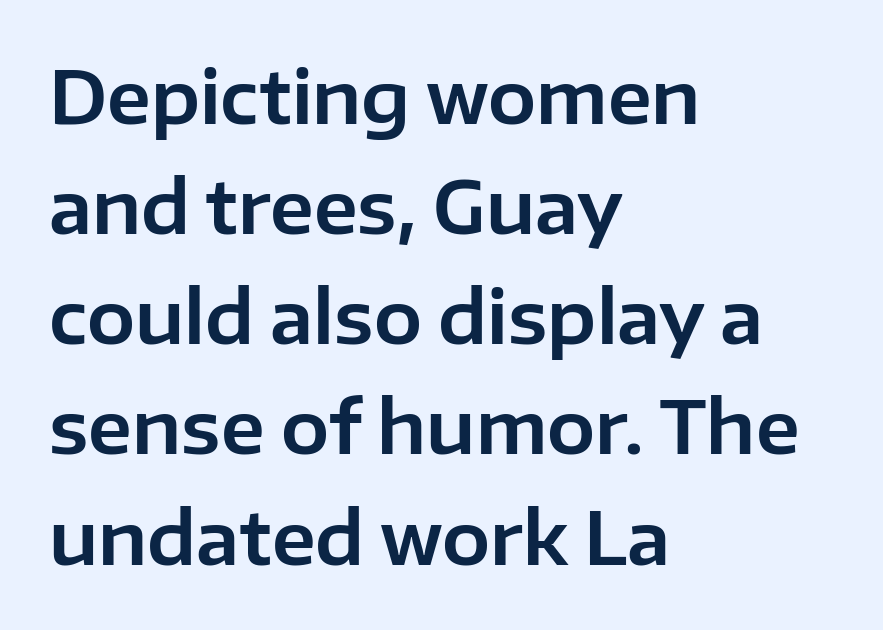
Character widths vary here, with narrow letters taking less room than wide ones. The rendering keeps characters at their native spacing. The type family on display is of the sans-serif kind. Posture: upright roman.
